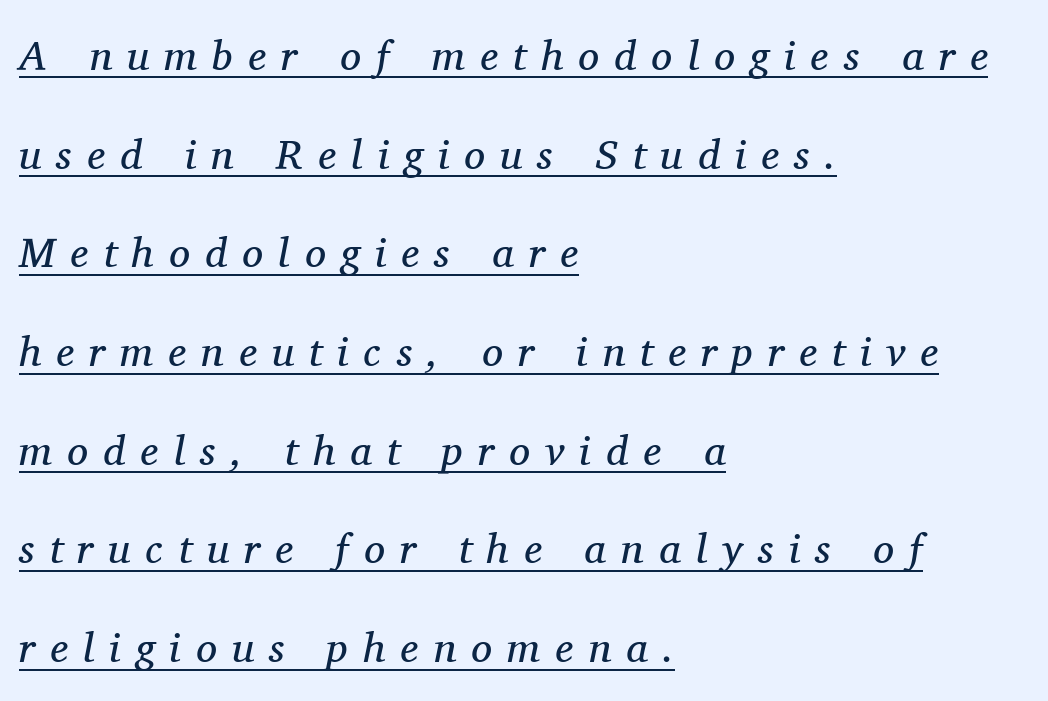
Layout note: lines flush left. The font family rendered here belongs to the serif group. Here the designer chose a conventional face with non-uniform glyph widths. Between one letter and the next there's a generous, obvious gap.
